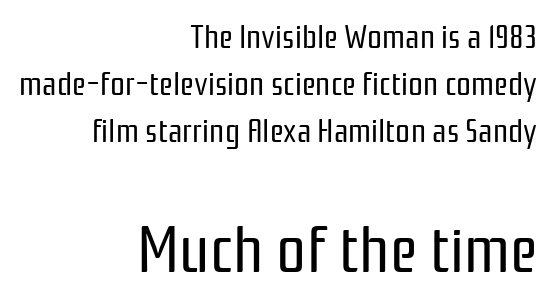
{"serif": "no", "italic": "no", "bold": "no", "weight": "regular", "width": "condensed", "stroke_contrast": "low", "x_height": "medium", "monospaced": "no", "underline": "no", "align": "right", "line_spacing": "normal", "line_spacing_ratio": 1.43, "letter_spacing": "normal", "letter_spacing_em": 0.0, "larger_block": "second", "size_ratio": 2.0, "glyph_px": 66}
